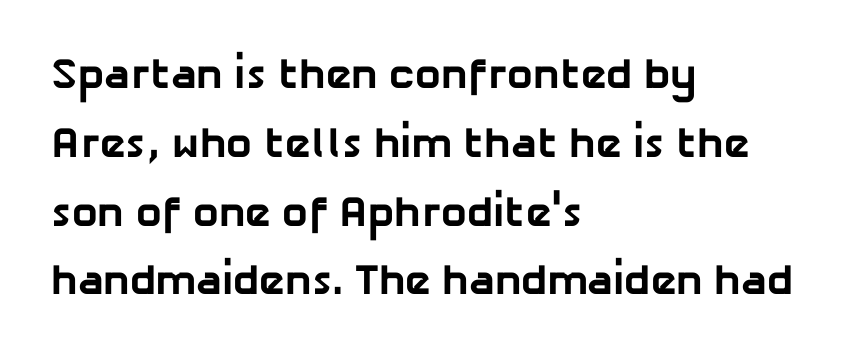
{"serif": "no", "bold": "yes", "weight": "bold", "width": "normal", "stroke_contrast": "low", "x_height": "medium", "monospaced": "no", "underline": "no", "align": "left", "line_spacing": "normal", "line_spacing_ratio": 1.6, "letter_spacing": "normal", "letter_spacing_em": 0.0, "glyph_px": 43}
